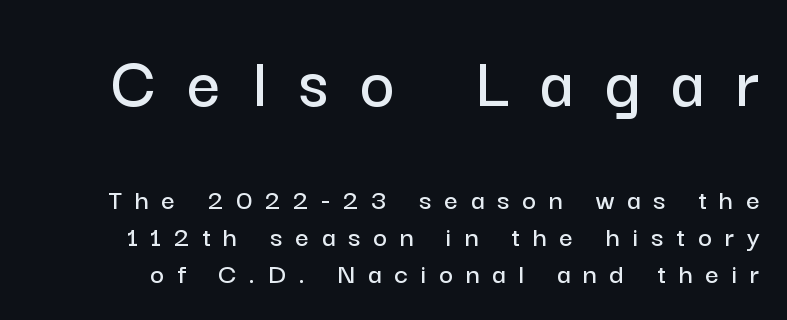
Do the characters align in a grid? No, the font is proportional. Between one letter and the next there's a generous, obvious gap. Top chunk: large. Bottom chunk: small. The foot of each line stays bare and open. It's the straight-up-and-down kind of type. This sample uses a sans-serif face.
